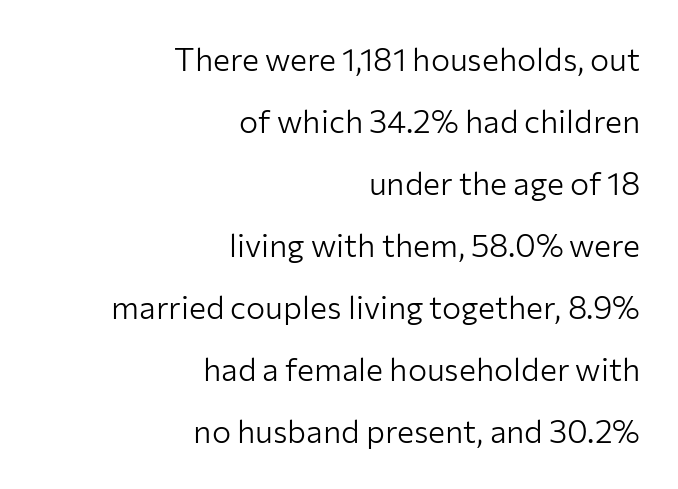
{"serif": "no", "italic": "no", "bold": "no", "weight": "light", "width": "normal", "stroke_contrast": "low", "x_height": "medium", "monospaced": "no", "underline": "no", "align": "right", "line_spacing": "loose", "line_spacing_ratio": 1.94, "letter_spacing": "normal", "letter_spacing_em": 0.0, "glyph_px": 32}
